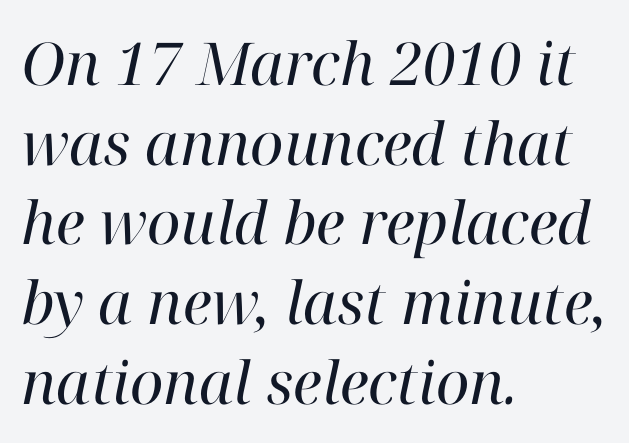
Q: Is the text bold? A: No.
Q: Is the text italic (slanted)? A: Yes, it leans right by about 12 degrees.
Q: Is the typeface a serif or a sans-serif typeface? A: Serif.
Q: Is the text underlined? A: No.
Q: How is the paragraph aligned? A: Left-aligned.
Q: Is the spacing between letters normal or unusually wide? A: Normal.
Q: Is the spacing between lines tight, normal or loose? A: Normal.
Q: Width (condensed, normal, or wide)? A: Normal.
Q: Stroke contrast? A: High.
Q: x-height? A: Medium.
Q: Monospaced? A: No.
